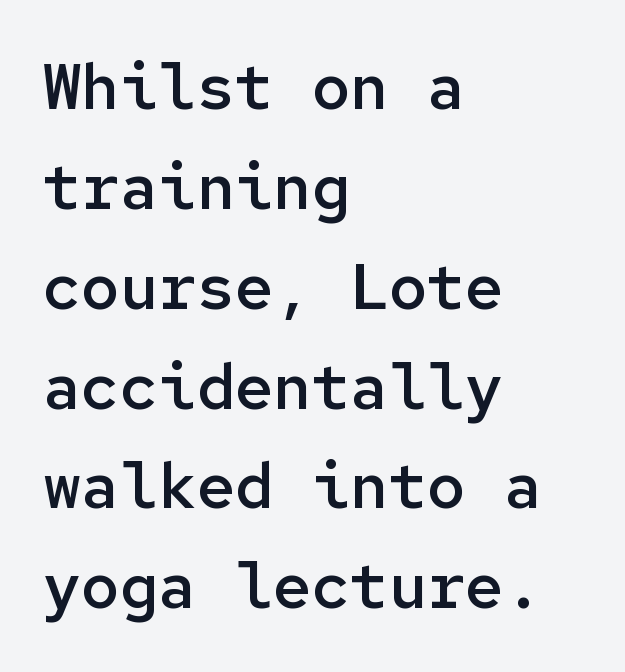
Q: Is the text bold? A: Semi-bold.
Q: Is the text italic (slanted)? A: No, it is upright.
Q: Is the typeface a serif or a sans-serif typeface? A: Sans-serif.
Q: Is the text underlined? A: No.
Q: How is the paragraph aligned? A: Left-aligned.
Q: Is the spacing between letters normal or unusually wide? A: Normal.
Q: Is the spacing between lines tight, normal or loose? A: Normal.
Q: Width (condensed, normal, or wide)? A: Normal.
Q: Stroke contrast? A: Low.
Q: x-height? A: Medium.
Q: Monospaced? A: Yes.
